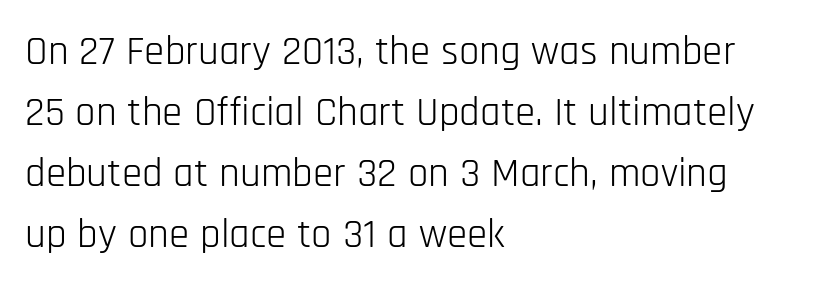
The rendering keeps characters at their native spacing. This sample is left-justified, so line endings fall wherever the words run out. Interline gaps are of average width in this sample. Stems here are at most as thick as an everyday book face.
